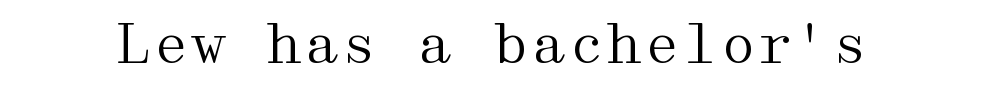
The image shows 54 px regular-weight, wide serif type, upright; set normal letter spacing, not underlined; medium stroke contrast and a medium x-height.
